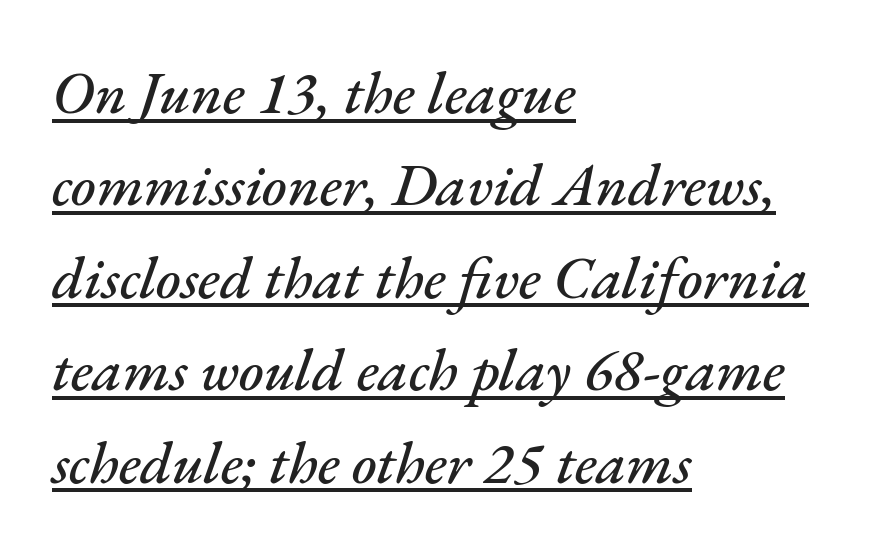
Q: Is the text italic (slanted)? A: Yes, it leans right by about 17 degrees.
Q: Is the text underlined? A: Yes.
Q: How is the paragraph aligned? A: Left-aligned.
Q: Is the spacing between letters normal or unusually wide? A: Normal.
Q: Is the spacing between lines tight, normal or loose? A: Normal.
Q: Width (condensed, normal, or wide)? A: Normal.
Q: Stroke contrast? A: Medium.
Q: x-height? A: Small.
Q: Monospaced? A: No.
